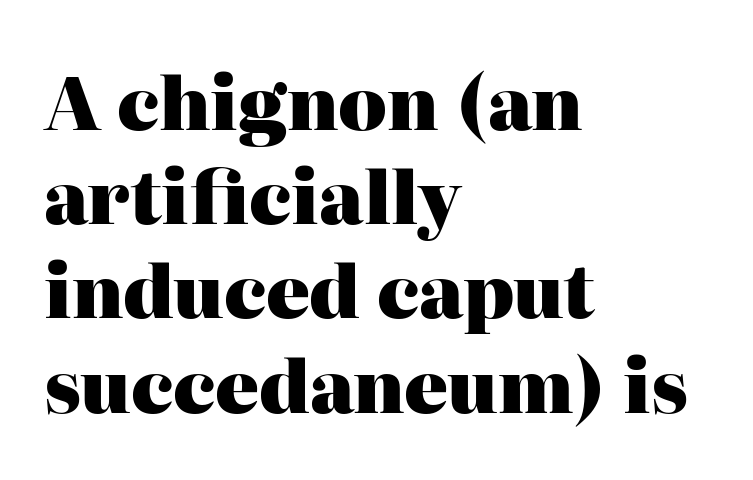
Q: Is the text bold? A: Yes.
Q: Is the text italic (slanted)? A: No, it is upright.
Q: Is the typeface a serif or a sans-serif typeface? A: Serif.
Q: Is the text underlined? A: No.
Q: How is the paragraph aligned? A: Left-aligned.
Q: Is the spacing between letters normal or unusually wide? A: Normal.
Q: Is the spacing between lines tight, normal or loose? A: Normal.
Q: Width (condensed, normal, or wide)? A: Normal.
Q: Stroke contrast? A: High.
Q: x-height? A: Medium.
Q: Monospaced? A: No.
